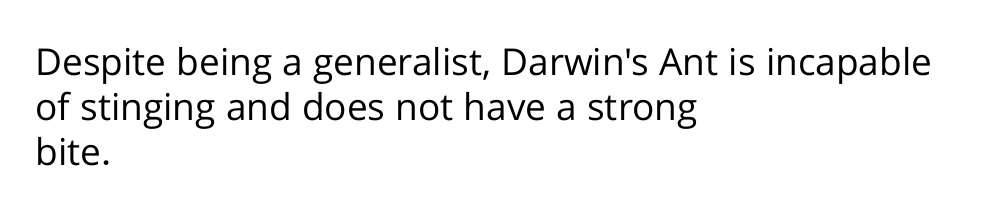
The image shows 37 px regular-weight sans-serif type, upright; set left-aligned, line spacing 1.21x, normal letter spacing, not underlined; low stroke contrast and a medium x-height.
